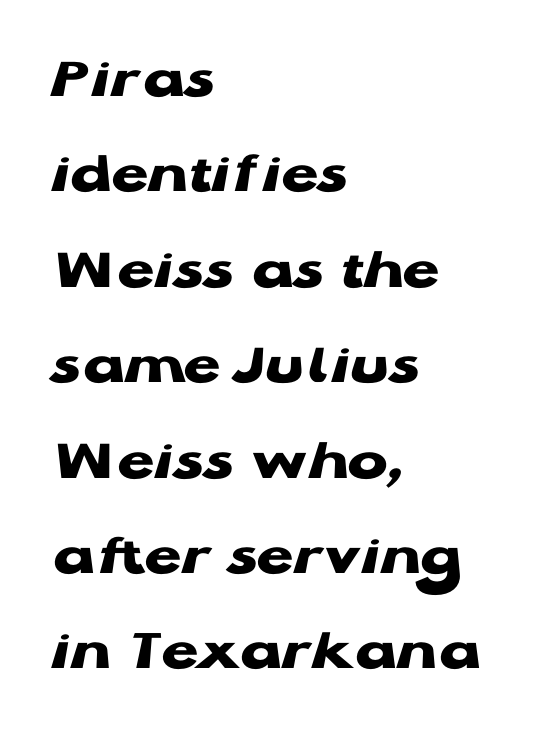
Q: Is the text bold? A: Yes.
Q: Is the text italic (slanted)? A: No, it is upright.
Q: Is the typeface a serif or a sans-serif typeface? A: Sans-serif.
Q: Is the text underlined? A: No.
Q: How is the paragraph aligned? A: Left-aligned.
Q: Is the spacing between letters normal or unusually wide? A: Normal.
Q: Is the spacing between lines tight, normal or loose? A: Normal.
Q: Width (condensed, normal, or wide)? A: Wide.
Q: Stroke contrast? A: Low.
Q: x-height? A: Medium.
Q: Monospaced? A: No.
